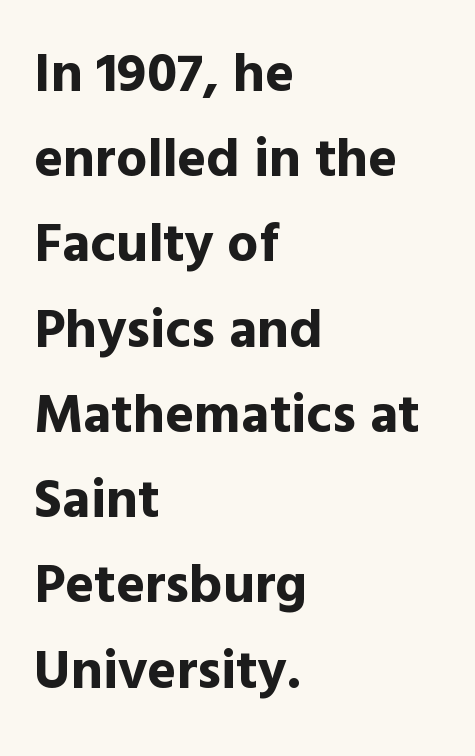
The image shows 55 px bold sans-serif type, upright; set left-aligned, normal line spacing (1.55x), normal letter spacing, not underlined; a medium x-height.
